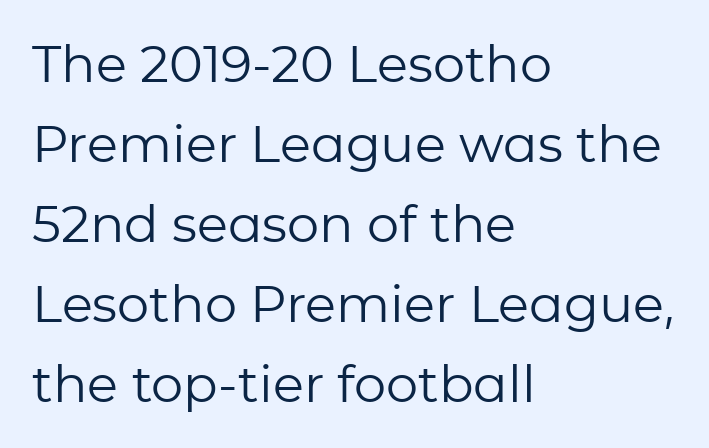
The image shows 51 px regular-weight sans-serif type, upright; set left-aligned, normal line spacing (1.57x), normal letter spacing, not underlined; low stroke contrast and a medium x-height.
